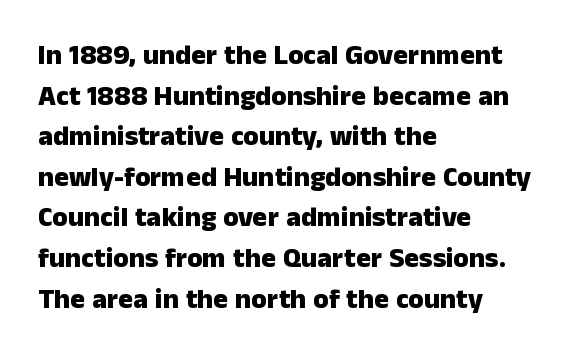
{"serif": "no", "italic": "no", "bold": "yes", "weight": "heavy", "width": "normal", "stroke_contrast": "low", "x_height": "medium", "monospaced": "no", "underline": "no", "align": "left", "line_spacing": "normal", "line_spacing_ratio": 1.45, "letter_spacing": "normal", "letter_spacing_em": 0.0, "glyph_px": 28}
